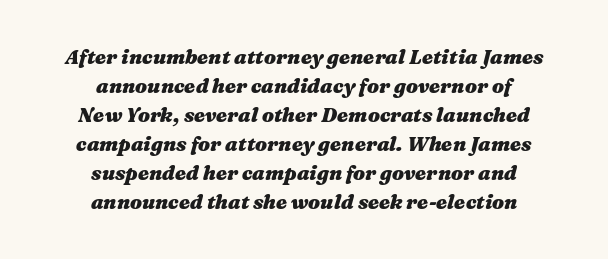
Q: Is the text bold? A: Yes.
Q: Is the text italic (slanted)? A: Yes, it leans right by about 16 degrees.
Q: Is the text underlined? A: No.
Q: How is the paragraph aligned? A: Centered.
Q: Is the spacing between letters normal or unusually wide? A: Normal.
Q: Is the spacing between lines tight, normal or loose? A: Normal.
